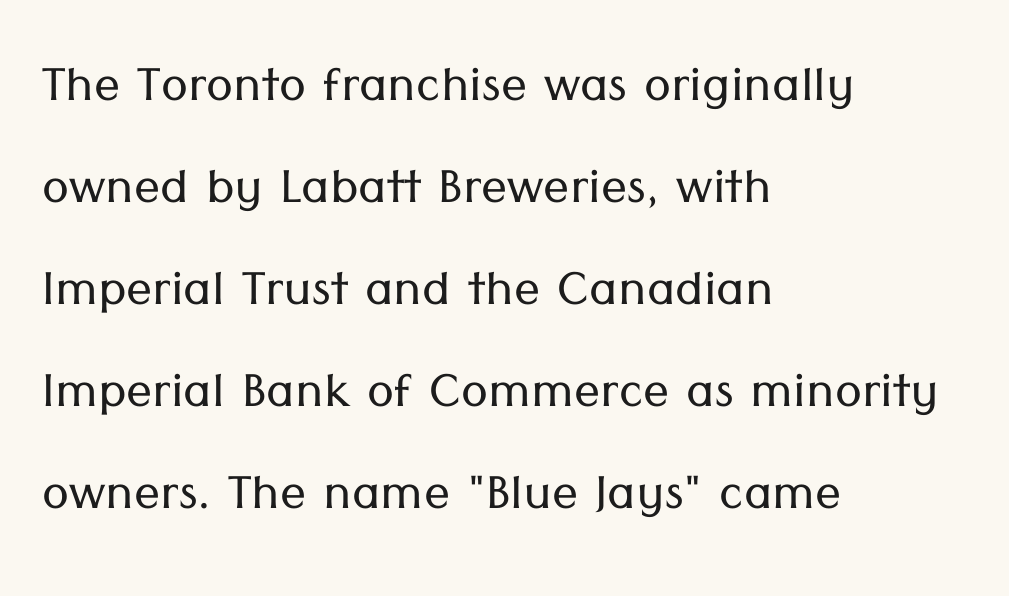
{"serif": "no", "italic": "no", "bold": "no", "weight": "light", "width": "normal", "stroke_contrast": "low", "x_height": "medium", "monospaced": "no", "underline": "no", "align": "left", "line_spacing": "normal", "line_spacing_ratio": 1.57, "letter_spacing": "normal", "letter_spacing_em": 0.0, "glyph_px": 65}
